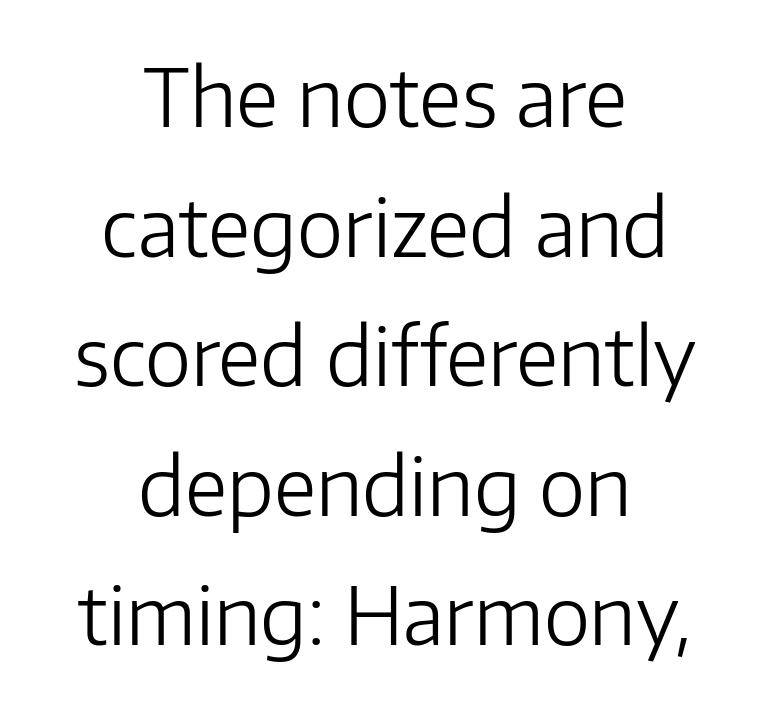
{"serif": "no", "italic": "no", "bold": "no", "weight": "light", "width": "normal", "stroke_contrast": "low", "x_height": "medium", "monospaced": "no", "underline": "no", "align": "center", "line_spacing": "normal", "line_spacing_ratio": 1.64, "letter_spacing": "normal", "letter_spacing_em": 0.0, "glyph_px": 79}
